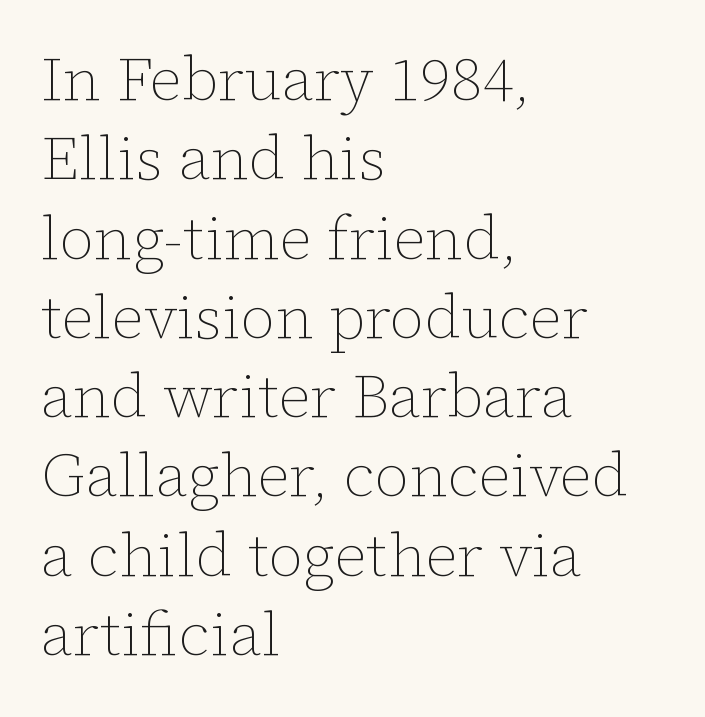
{"italic": "no", "bold": "no", "weight": "thin", "width": "normal", "stroke_contrast": "low", "x_height": "medium", "monospaced": "no", "underline": "no", "align": "left", "line_spacing": "normal", "line_spacing_ratio": 1.3, "letter_spacing": "normal", "letter_spacing_em": 0.0, "glyph_px": 61}
